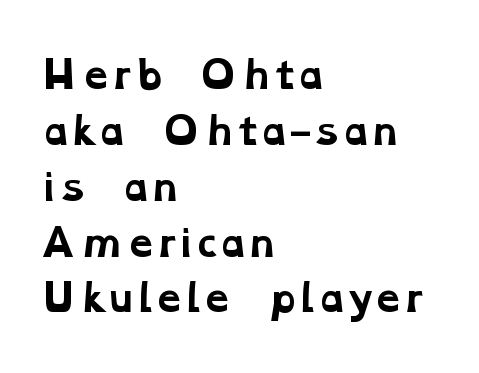
Every letter is thick-stroked: bold, no question. Little horizontal feet cap the strokes, marking this as serif type. Leading: standard. The rag falls on the right side of this text block.
